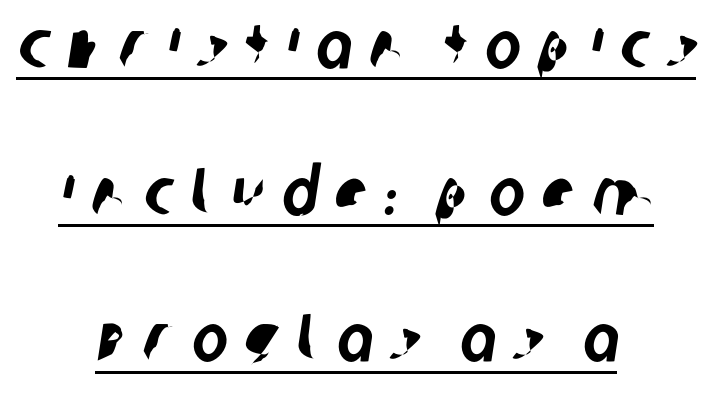
The image shows 67 px condensed sans-serif type; set centered, loose line spacing (2.19x), unusually wide letter spacing (+0.26 em), underlined; low stroke contrast and a large x-height.
